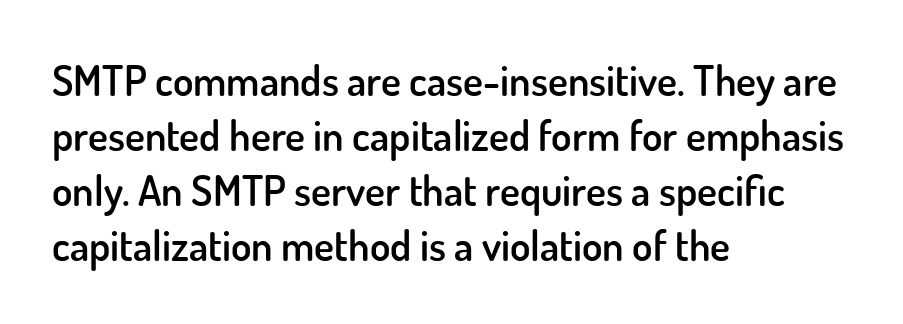
The image shows 42 px semibold sans-serif type, upright; set left-aligned, normal line spacing (1.31x), normal letter spacing, not underlined; low stroke contrast and a small x-height.
